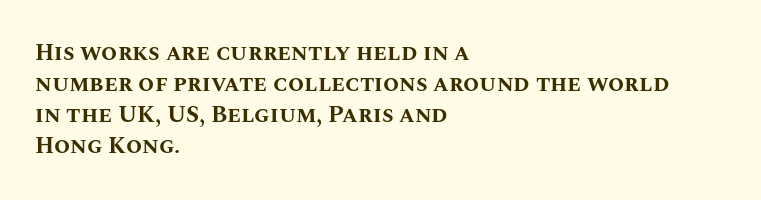
The image shows 23 px bold type, upright; set left-aligned, normal line spacing (1.35x), normal letter spacing, not underlined.
